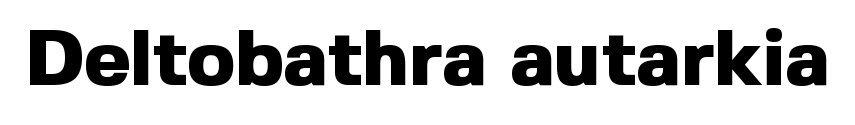
The image shows 79 px heavy sans-serif type, upright; set normal letter spacing, not underlined; a medium x-height.
